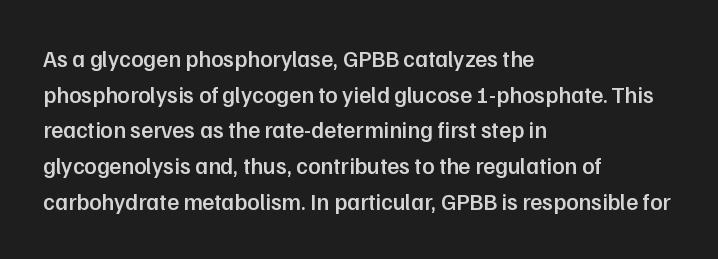
{"italic": "no", "bold": "semi", "underline": "no", "align": "left", "line_spacing": "normal", "line_spacing_ratio": 1.55, "letter_spacing": "normal", "letter_spacing_em": 0.0, "glyph_px": 23}
